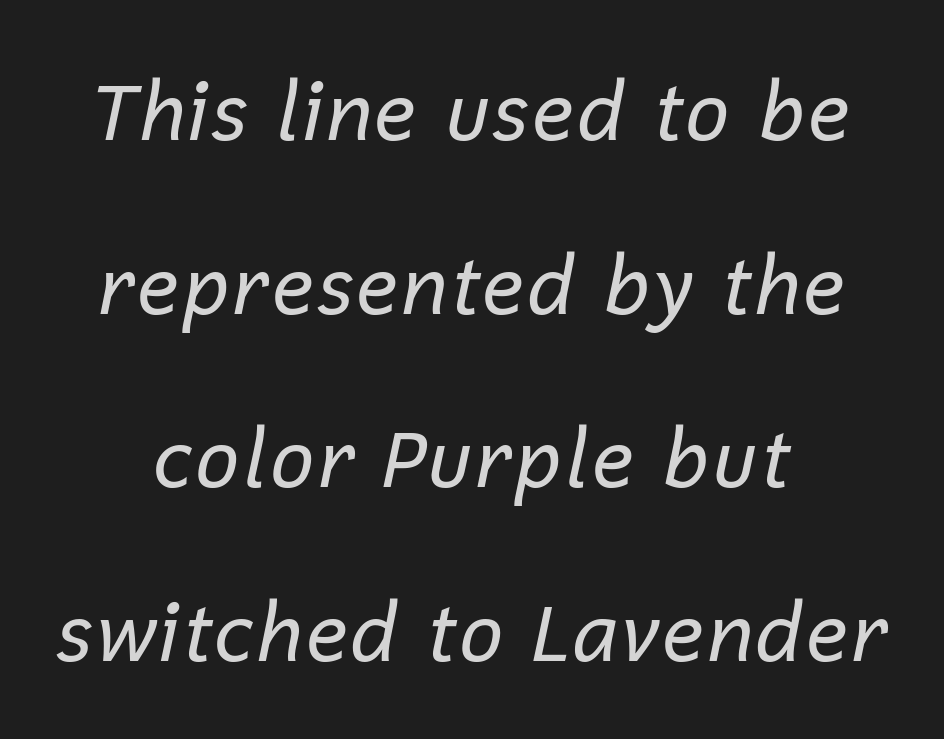
The image shows 80 px regular-weight type, italic (leaning right); set centered, loose line spacing (2.17x), normal letter spacing, not underlined; low stroke contrast and a medium x-height.
